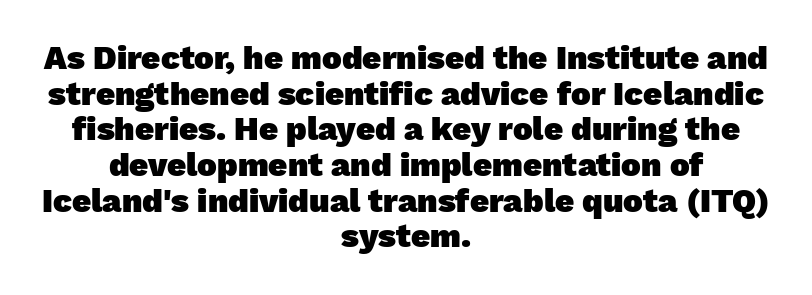
Q: Is the text bold? A: Yes.
Q: Is the typeface a serif or a sans-serif typeface? A: Sans-serif.
Q: Is the text underlined? A: No.
Q: How is the paragraph aligned? A: Centered.
Q: Is the spacing between letters normal or unusually wide? A: Normal.
Q: Is the spacing between lines tight, normal or loose? A: Tight.
Q: Width (condensed, normal, or wide)? A: Normal.
Q: Stroke contrast? A: Low.
Q: x-height? A: Medium.
Q: Monospaced? A: No.
